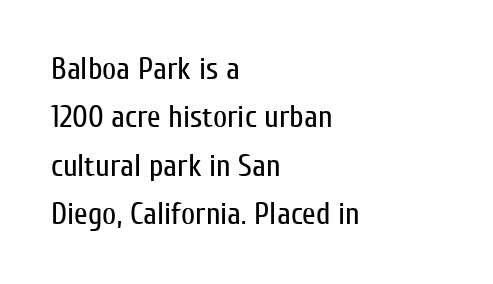
Q: Is the text bold? A: No.
Q: Is the text italic (slanted)? A: No, it is upright.
Q: Is the typeface a serif or a sans-serif typeface? A: Sans-serif.
Q: Is the text underlined? A: No.
Q: How is the paragraph aligned? A: Left-aligned.
Q: Is the spacing between letters normal or unusually wide? A: Normal.
Q: Is the spacing between lines tight, normal or loose? A: Normal.
Q: Width (condensed, normal, or wide)? A: Condensed.
Q: Stroke contrast? A: Low.
Q: x-height? A: Medium.
Q: Monospaced? A: No.
